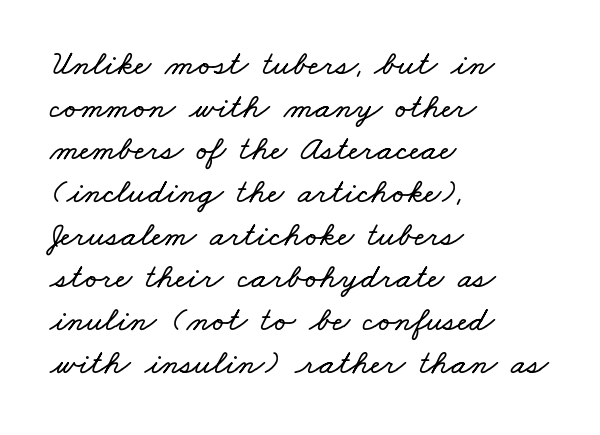
The image shows 35 px wide type; set left-aligned, line spacing 1.22x, normal letter spacing, not underlined; low stroke contrast and a small x-height.
